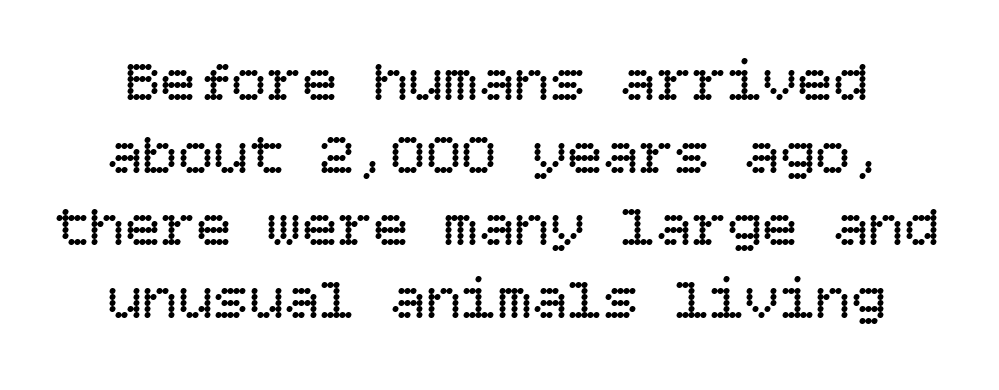
The image shows 59 px regular-weight type, upright; set line spacing 1.23x, normal letter spacing, not underlined; low stroke contrast and a large x-height.
